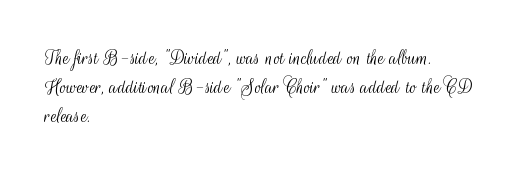
Q: Is the text bold? A: No.
Q: Is the text italic (slanted)? A: Yes.
Q: Is the text underlined? A: No.
Q: How is the paragraph aligned? A: Left-aligned.
Q: Is the spacing between letters normal or unusually wide? A: Normal.
Q: Is the spacing between lines tight, normal or loose? A: Normal.
